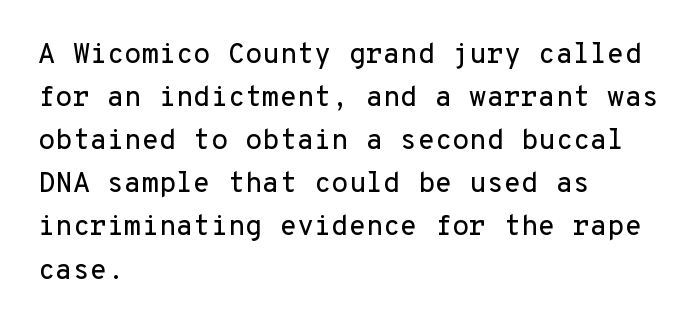
The image shows 28 px sans-serif type, upright, monospaced; set left-aligned, normal line spacing (1.54x), normal letter spacing, not underlined; low stroke contrast and a medium x-height.
